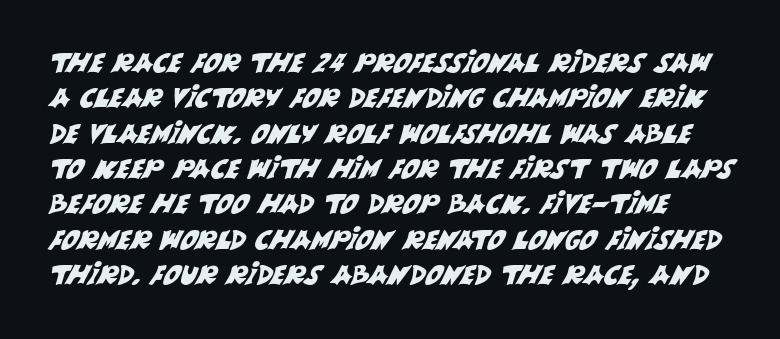
Q: Is the text underlined? A: No.
Q: Is the spacing between letters normal or unusually wide? A: Normal.
Q: Is the spacing between lines tight, normal or loose? A: Normal.
